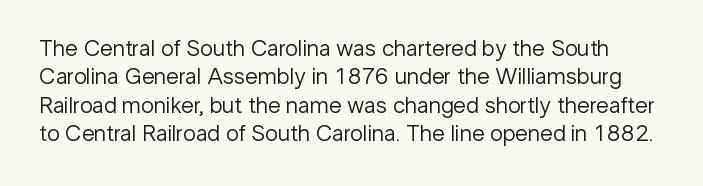
This reads as an unemphasized weight, regular at the heaviest. Nobody drew a line under any word here. The type is set solid horizontally, with unmodified tracking. You can tell it's not italic because the verticals are truly vertical.
